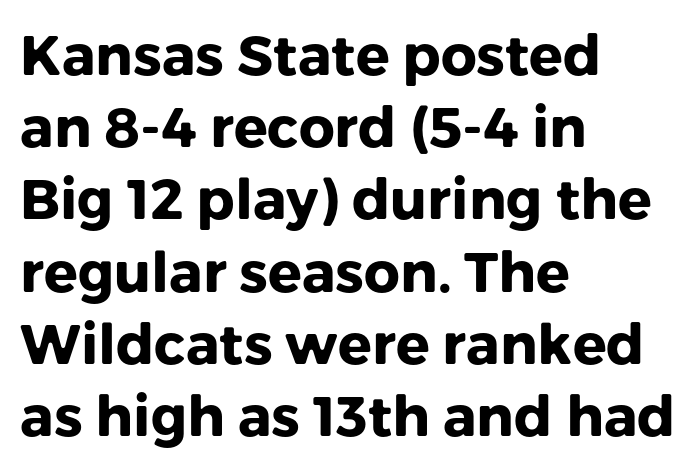
A sans-serif font was chosen for this passage. The rendering uses natural spacing where letterforms have individual widths. The lines sit at an ordinary, default distance from one another. Letters rest on an invisible, unmarked baseline. It's the straight-up-and-down kind of type.
